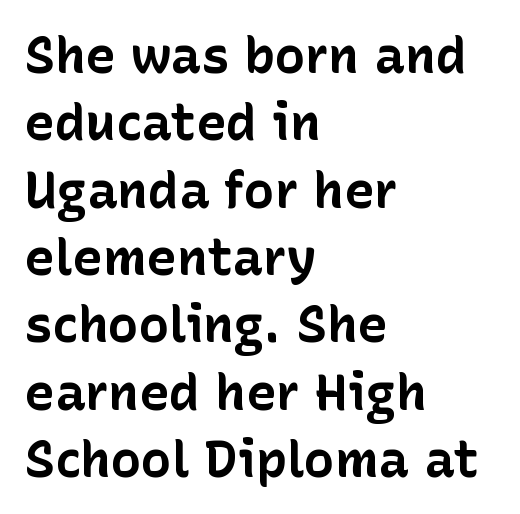
Q: Is the text bold? A: Yes.
Q: Is the text italic (slanted)? A: No, it is upright.
Q: Is the typeface a serif or a sans-serif typeface? A: Sans-serif.
Q: Is the text underlined? A: No.
Q: How is the paragraph aligned? A: Left-aligned.
Q: Is the spacing between letters normal or unusually wide? A: Normal.
Q: Is the spacing between lines tight, normal or loose? A: Normal.
Q: Width (condensed, normal, or wide)? A: Normal.
Q: Stroke contrast? A: Low.
Q: x-height? A: Medium.
Q: Monospaced? A: No.
